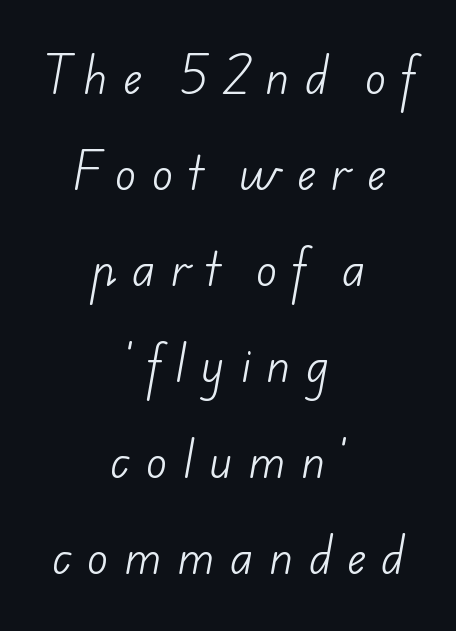
The image shows 44 px light sans-serif type; set centered, loose line spacing (2.18x), unusually wide letter spacing (+0.36 em), not underlined; low stroke contrast and a small x-height.
